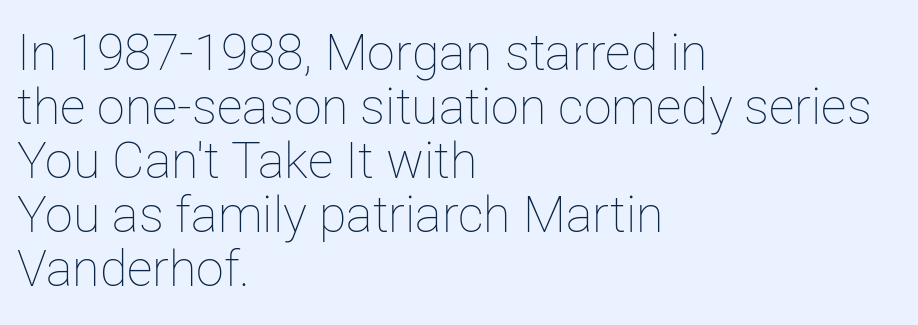
Q: Is the text bold? A: No.
Q: Is the text italic (slanted)? A: No, it is upright.
Q: Is the text underlined? A: No.
Q: How is the paragraph aligned? A: Left-aligned.
Q: Is the spacing between letters normal or unusually wide? A: Normal.
Q: Is the spacing between lines tight, normal or loose? A: Tight.
Q: Width (condensed, normal, or wide)? A: Normal.
Q: Stroke contrast? A: Low.
Q: x-height? A: Medium.
Q: Monospaced? A: No.
